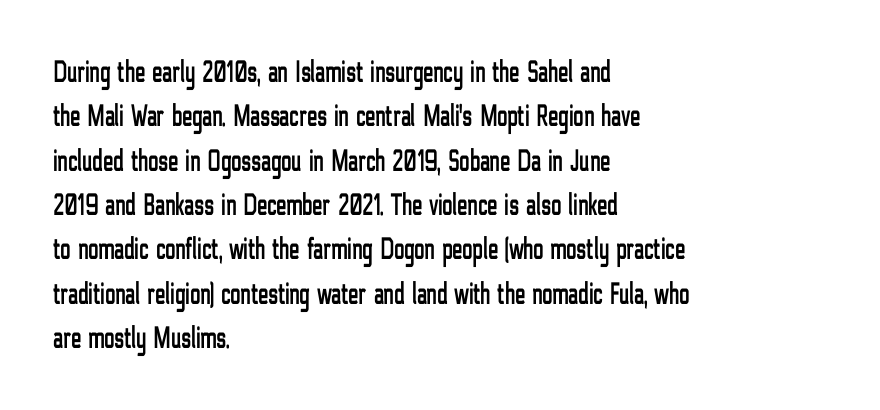
The image shows 31 px condensed sans-serif type, upright; set left-aligned, normal line spacing (1.43x), normal letter spacing, not underlined; low stroke contrast and a medium x-height.
